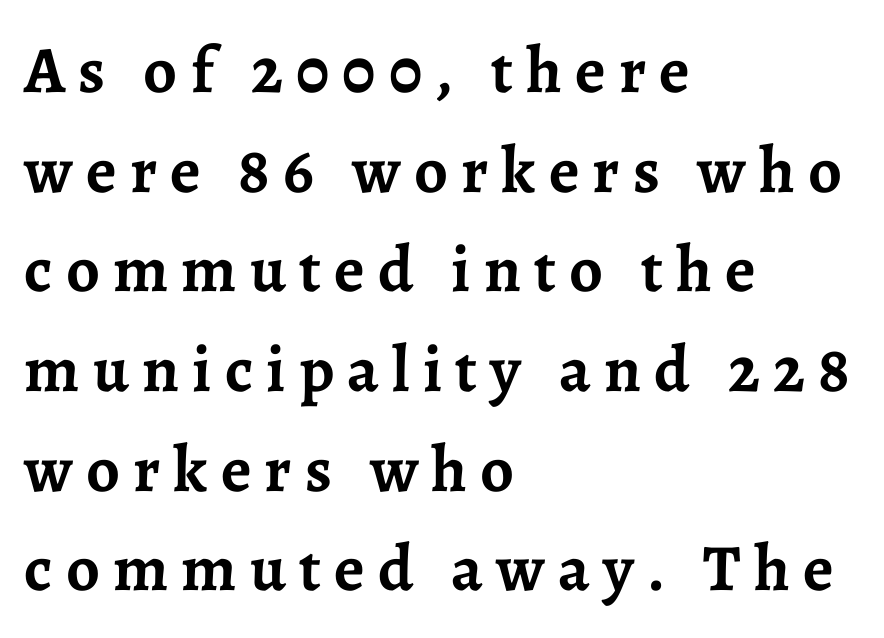
{"serif": "yes", "italic": "no", "bold": "yes", "weight": "semibold", "width": "normal", "stroke_contrast": "low", "x_height": "medium", "monospaced": "no", "underline": "no", "align": "left", "line_spacing": "normal", "line_spacing_ratio": 1.51, "letter_spacing": "wide", "letter_spacing_em": 0.2, "glyph_px": 66}
